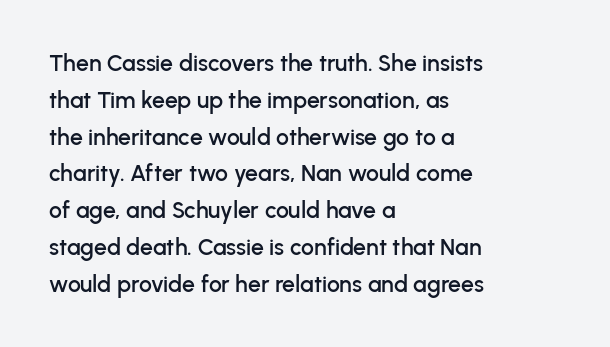
Every character sits straight up, as roman type does. Where is the straight margin? On the left. The rendering uses a moderate line-height, typical for paragraphs. Just letters on the line, the space beneath them empty. Compared with typical body copy, the letter spacing here is the same.
